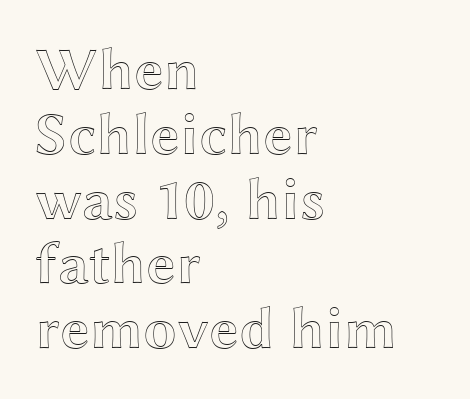
{"italic": "no", "width": "wide", "x_height": "medium", "monospaced": "no", "underline": "no", "align": "left", "line_spacing": "tight", "line_spacing_ratio": 1.08, "letter_spacing": "normal", "letter_spacing_em": 0.0, "glyph_px": 60}
